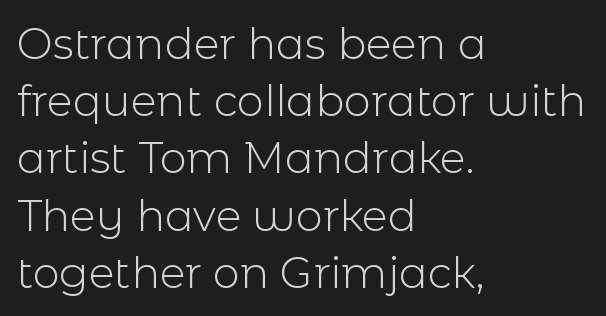
You can tell it's not italic because the verticals are truly vertical. The passage shown stacks its lines at a standard gap. The text block is weighted toward the left margin, trailing off unevenly rightward. Nothing sits at the stroke ends, so this counts as sans-serif.
